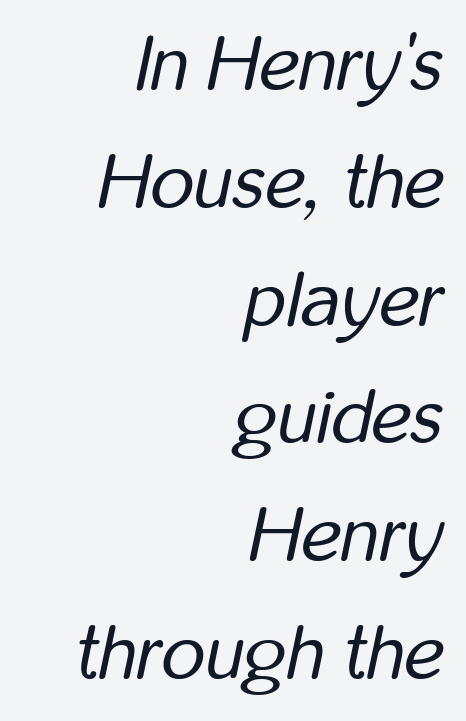
The image shows 76 px regular-weight, condensed type, italic (leaning right); set right-aligned, normal line spacing (1.55x), normal letter spacing, not underlined; low stroke contrast and a medium x-height.
